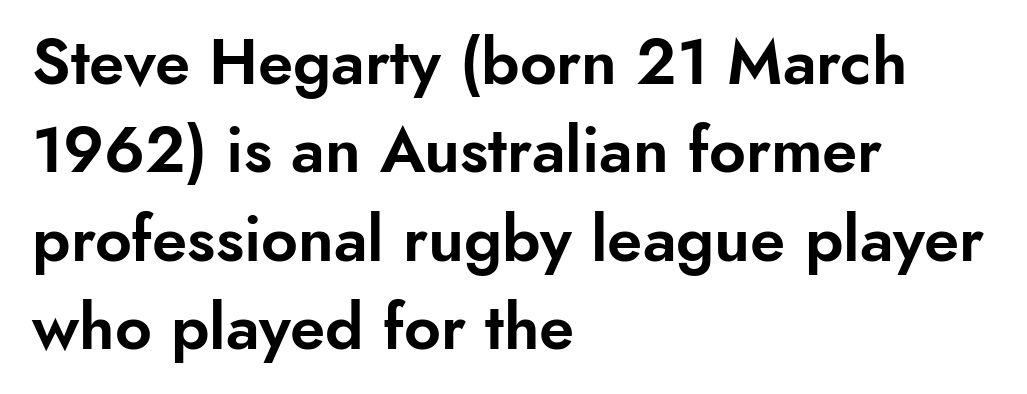
Unlike italic type, these characters show no tilt at all. The rendering shows plain stroke endings on the letterforms — a sans-serif design. The foot of each line stays bare and open. The lines in this sample share a left origin and differ only in where they stop.
